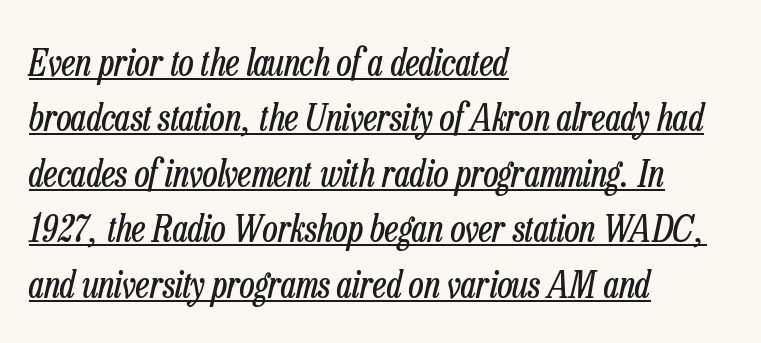
This block has exactly the height ordinary leading produces. These characters rest on top of a visible drawn line. A quiet, ordinary-to-light weight characterises the typeface. Each letter keeps its own natural width here, so spacing adapts to shape.
